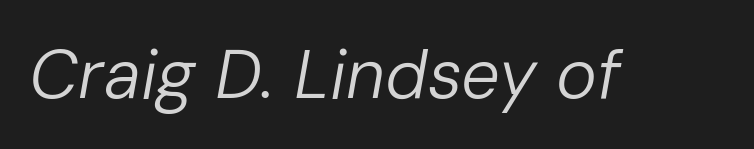
The image shows 69 px regular-weight type, italic (leaning right); set normal letter spacing, not underlined; low stroke contrast and a medium x-height.
